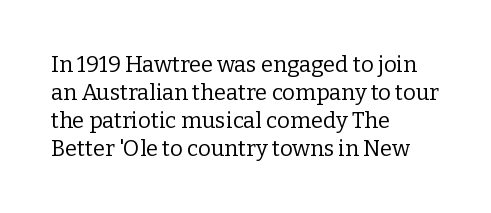
No extra ink here — the face is not bold. Students, observe: this is what conventionally led text looks like. Visually the block forms a straight wall on the left and a jagged coastline on the right. Clear beneath every line of the passage.
